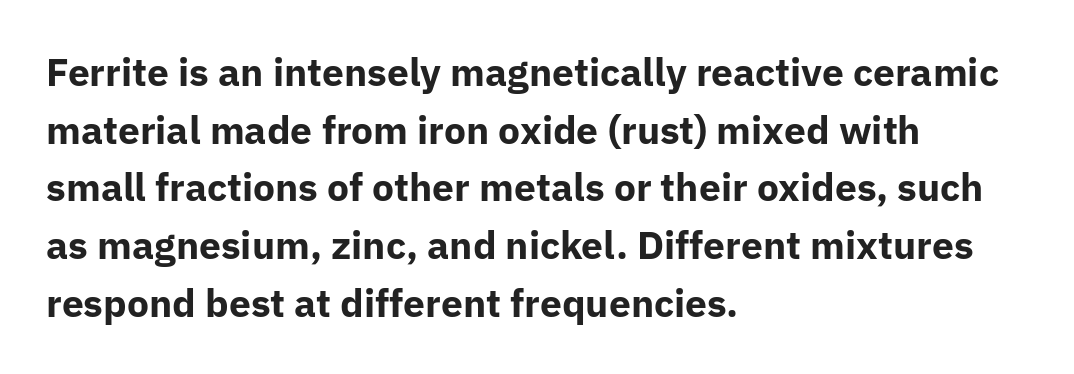
Q: Is the text bold? A: Yes.
Q: Is the text italic (slanted)? A: No, it is upright.
Q: Is the typeface a serif or a sans-serif typeface? A: Sans-serif.
Q: Is the text underlined? A: No.
Q: How is the paragraph aligned? A: Left-aligned.
Q: Is the spacing between letters normal or unusually wide? A: Normal.
Q: Is the spacing between lines tight, normal or loose? A: Normal.
Q: Width (condensed, normal, or wide)? A: Normal.
Q: Stroke contrast? A: Low.
Q: x-height? A: Medium.
Q: Monospaced? A: No.
